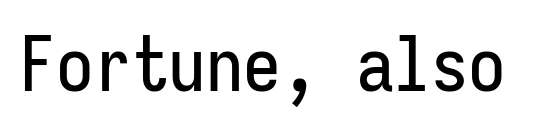
Q: Is the text italic (slanted)? A: No, it is upright.
Q: Is the typeface a serif or a sans-serif typeface? A: Sans-serif.
Q: Is the text underlined? A: No.
Q: Is the spacing between letters normal or unusually wide? A: Normal.
Q: Width (condensed, normal, or wide)? A: Condensed.
Q: Stroke contrast? A: Low.
Q: x-height? A: Medium.
Q: Monospaced? A: Yes.
